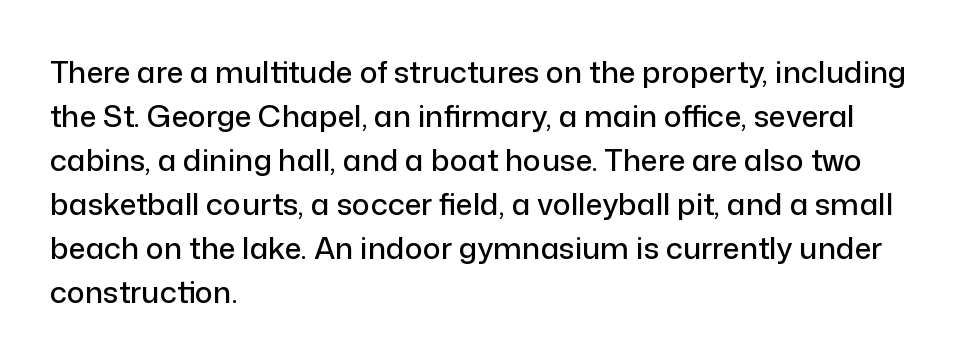
Q: Is the text italic (slanted)? A: No, it is upright.
Q: Is the typeface a serif or a sans-serif typeface? A: Sans-serif.
Q: Is the text underlined? A: No.
Q: How is the paragraph aligned? A: Left-aligned.
Q: Is the spacing between letters normal or unusually wide? A: Normal.
Q: Is the spacing between lines tight, normal or loose? A: Normal.
Q: Width (condensed, normal, or wide)? A: Normal.
Q: Stroke contrast? A: Low.
Q: x-height? A: Medium.
Q: Monospaced? A: No.
